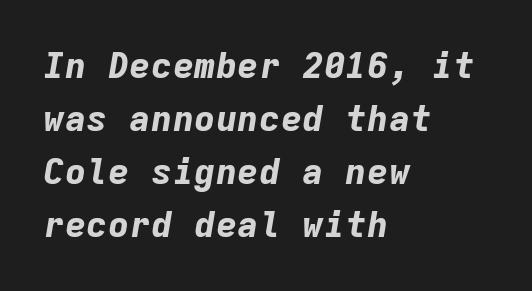
Q: Is the text bold? A: Yes.
Q: Is the text italic (slanted)? A: Yes, it leans right by about 9 degrees.
Q: Is the text underlined? A: No.
Q: How is the paragraph aligned? A: Left-aligned.
Q: Is the spacing between letters normal or unusually wide? A: Normal.
Q: Is the spacing between lines tight, normal or loose? A: Normal.
Q: Width (condensed, normal, or wide)? A: Normal.
Q: Stroke contrast? A: Low.
Q: x-height? A: Medium.
Q: Monospaced? A: Yes.
